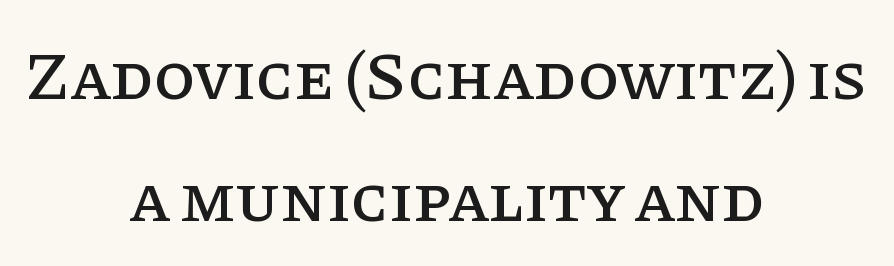
Q: Is the text italic (slanted)? A: No, it is upright.
Q: Is the typeface a serif or a sans-serif typeface? A: Serif.
Q: Is the text underlined? A: No.
Q: How is the paragraph aligned? A: Centered.
Q: Is the spacing between letters normal or unusually wide? A: Normal.
Q: Width (condensed, normal, or wide)? A: Normal.
Q: Stroke contrast? A: Low.
Q: x-height? A: Large.
Q: Monospaced? A: No.
